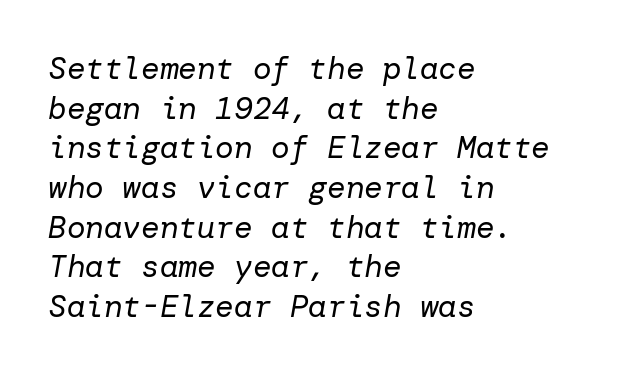
No letter is thick-stroked: the sample isn't bold. If you drew a line through each stem, it would be angled. Quick note: interline space is typical. These lines keep a tight, regular rhythm from letter to letter. Beneath every word, the page is bare. These lines stack with their left ends in a neat column.
